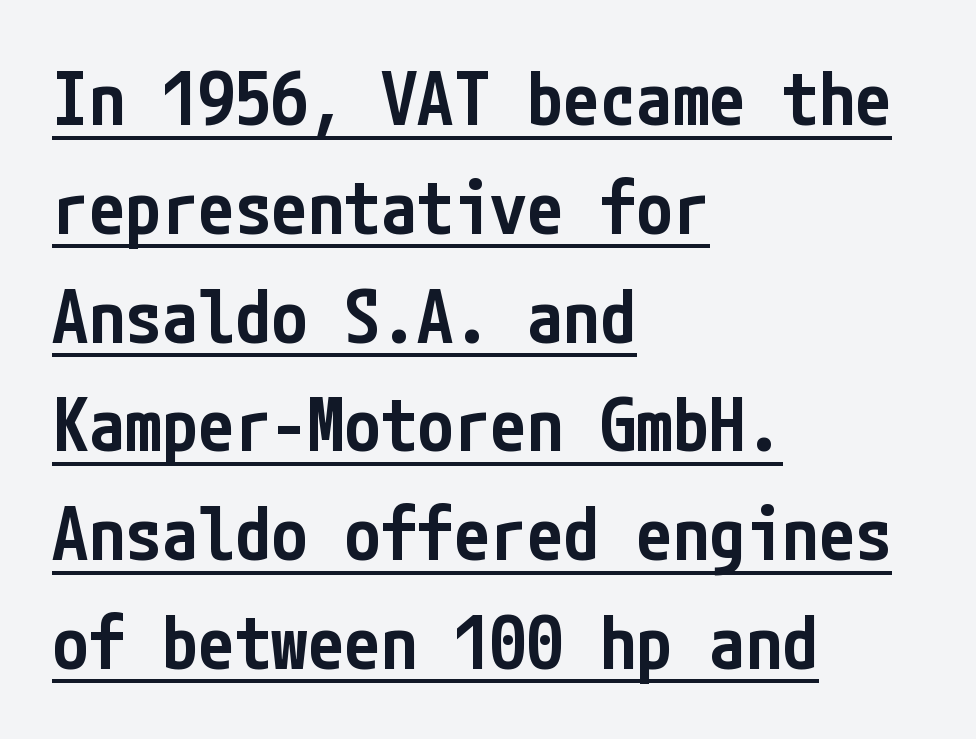
A typesetter would call this zero additional tracking. The designer left line spacing at the default. The letters are semibold — heavier than regular but short of a full bold. Every row of glyphs begins at an identical x-position on the left. This sample uses a sans-serif face.
